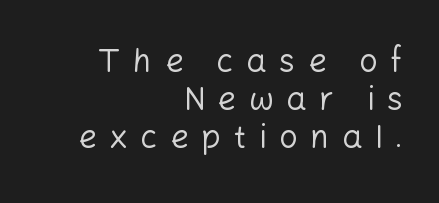
The image shows 32 px regular-weight sans-serif type, upright; set right-aligned, line spacing 1.19x, unusually wide letter spacing (+0.4 em), not underlined; low stroke contrast and a medium x-height.
